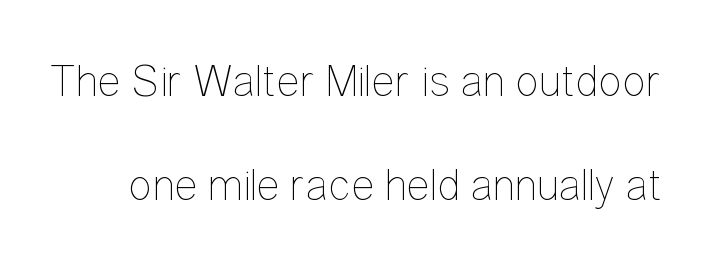
A typesetter would call this proportional, since set widths differ per character. When letters stand straight like this, we call the style roman or upright. A typesetter would call this zero additional tracking. Each row of text sits above clean, open space. Stems here are at most as thick as an everyday book face.
